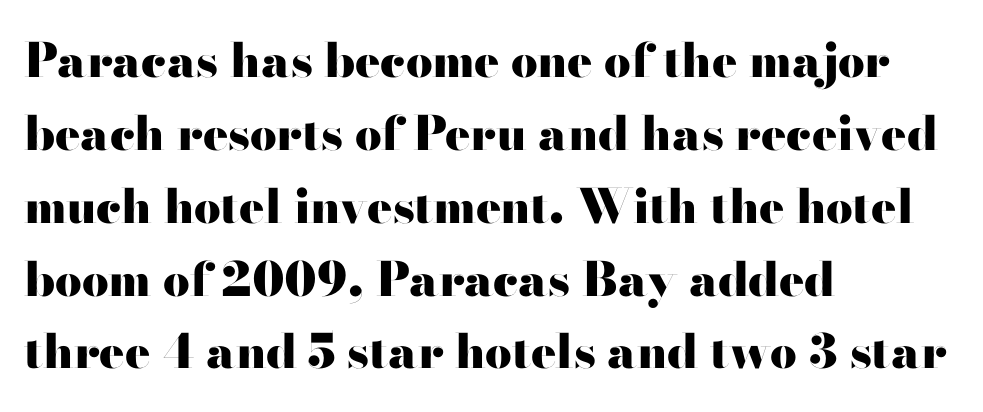
This rendering employs a face without finishing strokes, i.e., a sans-serif. This sample uses plain, unmodified letter spacing. Spacing verdict: proportional, widths tailored to each character. The face used here has the dense, thick strokes of a bold. Descenders are the only things crossing below the line. Ascenders rise straight up at ninety degrees.
